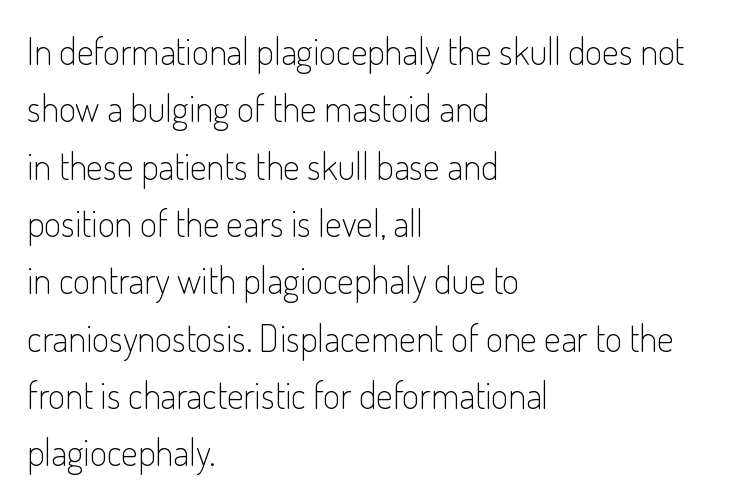
Quick note: not italic, upright. Notice how the passage keeps a crisp vertical edge on the left only. Words float on clear page, feet unadorned. You could call the tracking neutral — neither tight nor loose. The weight tops out at a normal text grade.
